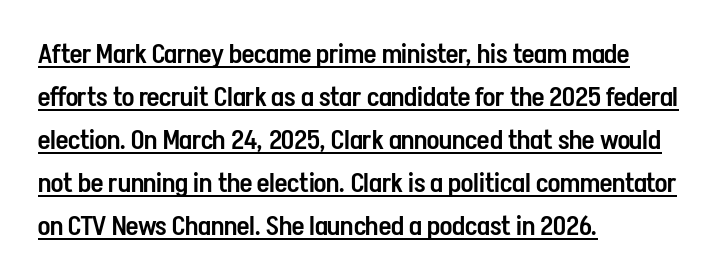
The image shows 27 px text type, upright; set left-aligned, normal line spacing (1.59x), normal letter spacing, underlined.
